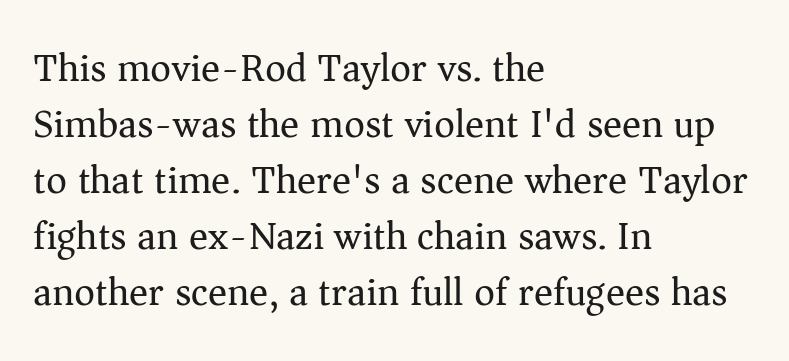
Q: Is the text bold? A: No.
Q: Is the text italic (slanted)? A: No, it is upright.
Q: Is the typeface a serif or a sans-serif typeface? A: Serif.
Q: Is the text underlined? A: No.
Q: How is the paragraph aligned? A: Left-aligned.
Q: Is the spacing between letters normal or unusually wide? A: Normal.
Q: Is the spacing between lines tight, normal or loose? A: Normal.
Q: Width (condensed, normal, or wide)? A: Normal.
Q: Stroke contrast? A: Medium.
Q: x-height? A: Medium.
Q: Monospaced? A: No.
